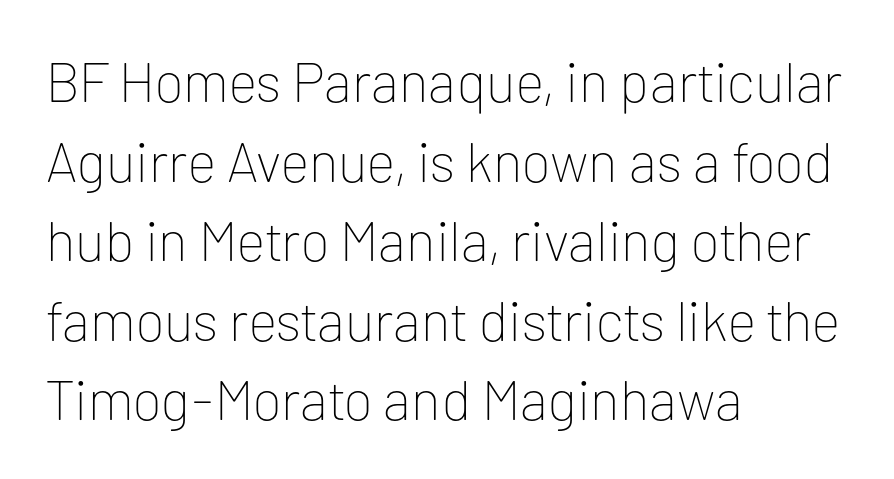
Q: Is the text bold? A: No.
Q: Is the text italic (slanted)? A: No, it is upright.
Q: Is the typeface a serif or a sans-serif typeface? A: Sans-serif.
Q: Is the text underlined? A: No.
Q: How is the paragraph aligned? A: Left-aligned.
Q: Is the spacing between letters normal or unusually wide? A: Normal.
Q: Is the spacing between lines tight, normal or loose? A: Normal.
Q: Width (condensed, normal, or wide)? A: Normal.
Q: Stroke contrast? A: Low.
Q: x-height? A: Medium.
Q: Monospaced? A: No.
